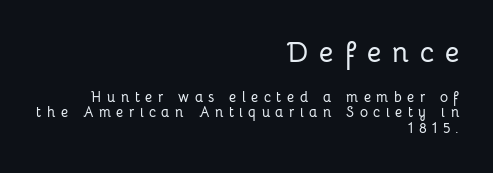
These two chunks differ in scale, with the top chunk taking the larger measure. Varying glyph widths throughout — classic text-font behaviour. Is the letter spacing exaggerated? Yes — the characters are pushed far apart. One glance says dense: line gaps are narrower than usual. The string is rendered with underlining switched off.
